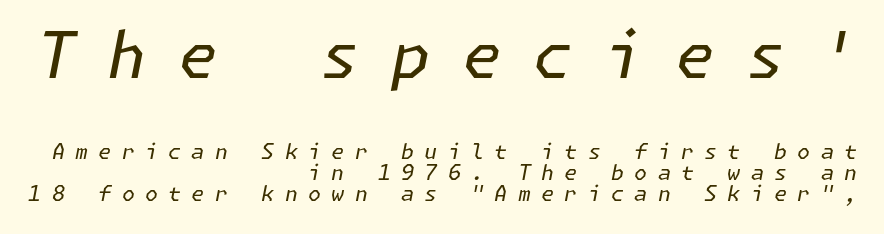
Is the type heavy? It reads as light-to-regular instead. The face used here appears at its bigger size in the upper chunk. Short note: letters widely spaced. The specimen reads as italic at a glance.
